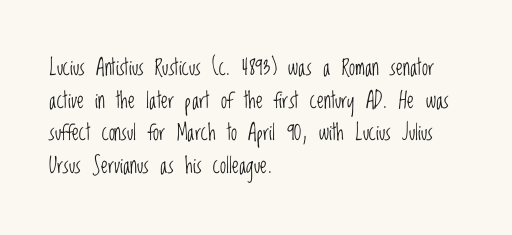
Rows of type keep a routine distance in the vertical direction. The space beneath each line is pristine and unruled. Which margin do the lines hug? The left one — the right edge is uneven. The letterforms sit shoulder to shoulder at normal distance.
